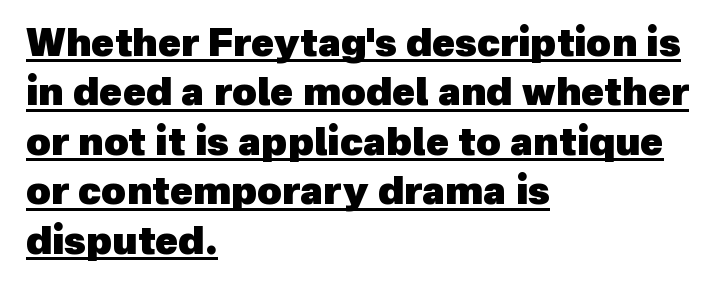
{"serif": "no", "bold": "yes", "weight": "heavy", "width": "normal", "x_height": "medium", "monospaced": "no", "underline": "yes", "align": "left", "line_spacing": "normal", "line_spacing_ratio": 1.3, "letter_spacing": "normal", "letter_spacing_em": 0.0, "glyph_px": 38}
